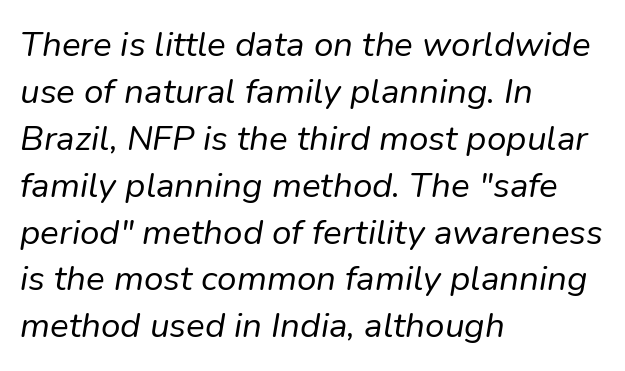
Q: Is the text bold? A: No.
Q: Is the text italic (slanted)? A: Yes, it leans right by about 9 degrees.
Q: Is the text underlined? A: No.
Q: How is the paragraph aligned? A: Left-aligned.
Q: Is the spacing between letters normal or unusually wide? A: Normal.
Q: Is the spacing between lines tight, normal or loose? A: Normal.
Q: Width (condensed, normal, or wide)? A: Normal.
Q: Stroke contrast? A: Low.
Q: x-height? A: Medium.
Q: Monospaced? A: No.
